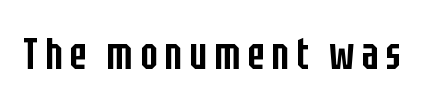
{"serif": "no", "italic": "no", "bold": "semi", "weight": "semibold", "width": "condensed", "stroke_contrast": "low", "x_height": "large", "monospaced": "no", "underline": "no", "glyph_px": 45}
